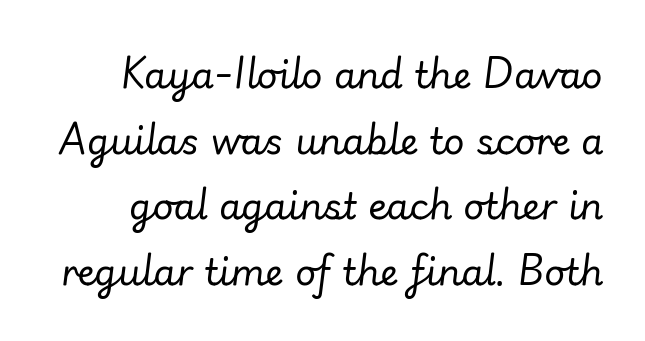
The image shows 36 px regular-weight type, italic (leaning right); set line spacing 1.82x, normal letter spacing, not underlined; low stroke contrast and a small x-height.
